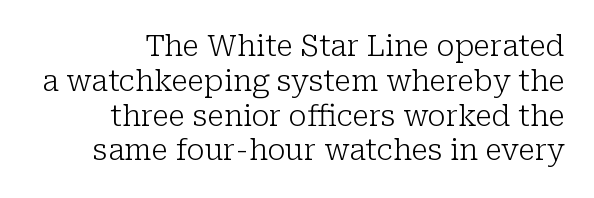
Stroke mass is kept to a normal reading level or below. Descenders are the only things crossing below the line. Varying glyph widths throughout — classic text-font behaviour. The type sits square on the baseline with zero lean.
